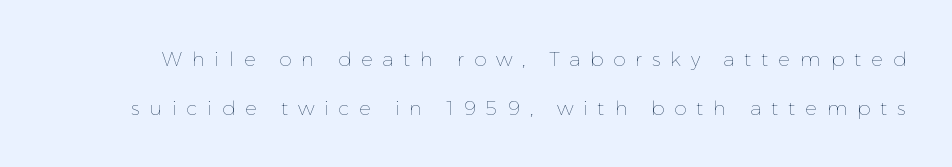
Q: Is the text bold? A: No.
Q: Is the text italic (slanted)? A: No, it is upright.
Q: Is the text underlined? A: No.
Q: Is the spacing between letters normal or unusually wide? A: Unusually wide.
Q: Is the spacing between lines tight, normal or loose? A: Loose.
